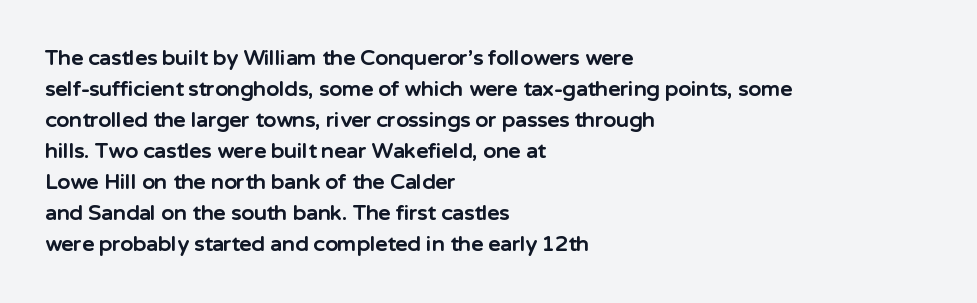
The image shows 21 px bold type, upright; set left-aligned, normal line spacing (1.48x), normal letter spacing, not underlined.
